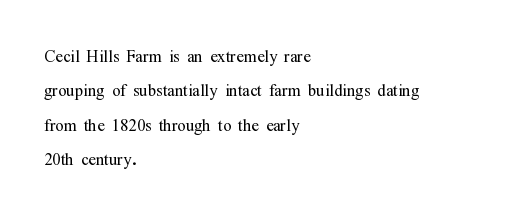
Q: Is the text bold? A: No.
Q: Is the text italic (slanted)? A: No, it is upright.
Q: Is the text underlined? A: No.
Q: How is the paragraph aligned? A: Left-aligned.
Q: Is the spacing between letters normal or unusually wide? A: Normal.
Q: Is the spacing between lines tight, normal or loose? A: Normal.
